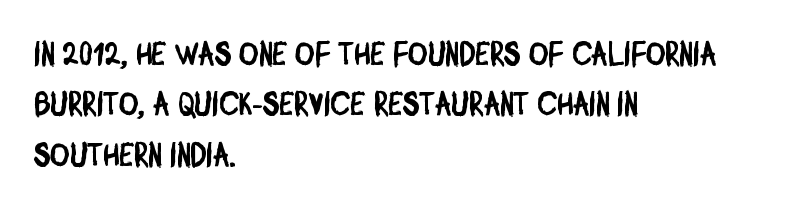
The image shows 33 px condensed sans-serif type; set left-aligned, normal line spacing (1.53x), normal letter spacing, not underlined; low stroke contrast and a large x-height.
